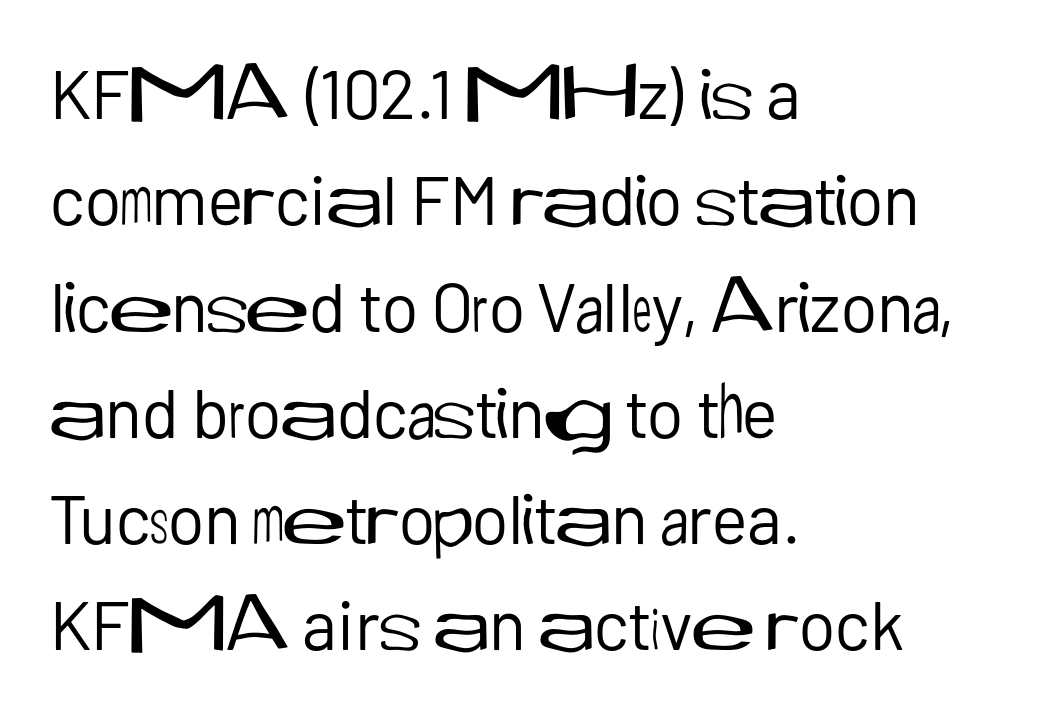
{"serif": "no", "italic": "no", "bold": "no", "weight": "regular", "width": "normal", "stroke_contrast": "low", "x_height": "medium", "monospaced": "no", "underline": "no", "align": "left", "line_spacing": "normal", "line_spacing_ratio": 1.54, "letter_spacing": "normal", "letter_spacing_em": 0.0, "glyph_px": 69}
